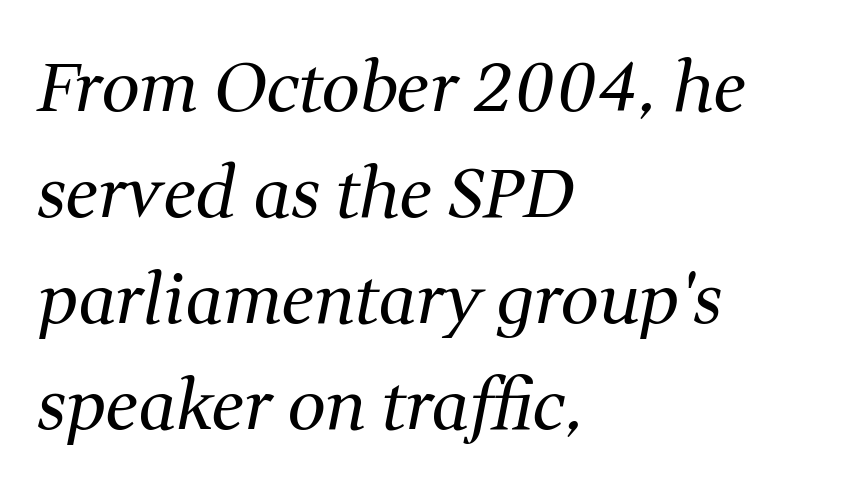
The image shows 68 px regular-weight serif type, italic (leaning right); set left-aligned, normal line spacing (1.56x), normal letter spacing, not underlined; medium stroke contrast and a medium x-height.
